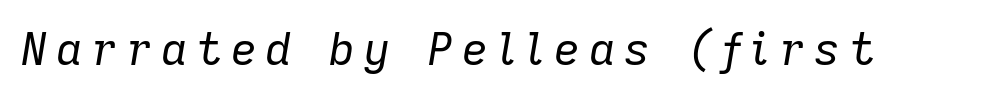
{"italic": "yes", "lean": "right", "slant_degrees": 9, "bold": "no", "weight": "regular", "width": "normal", "stroke_contrast": "low", "x_height": "medium", "monospaced": "no", "underline": "no", "letter_spacing": "wide", "letter_spacing_em": 0.2, "glyph_px": 45}
